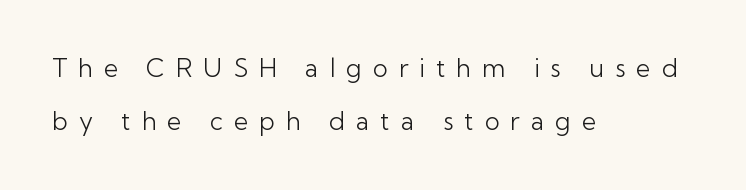
The image shows 25 px text type, upright; set left-aligned, loose line spacing (2.14x), unusually wide letter spacing (+0.44 em), not underlined.
